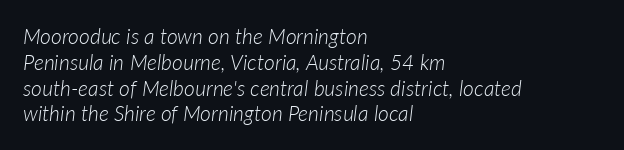
Q: Is the text bold? A: No.
Q: Is the text italic (slanted)? A: Yes, it leans right by about 7 degrees.
Q: Is the text underlined? A: No.
Q: How is the paragraph aligned? A: Left-aligned.
Q: Is the spacing between letters normal or unusually wide? A: Normal.
